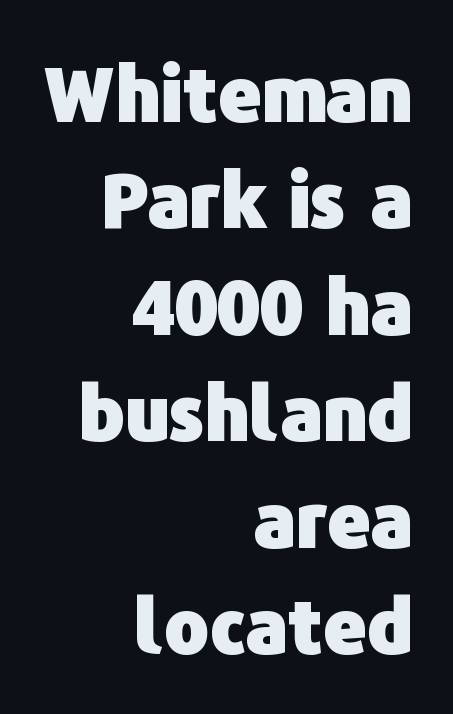
Style check: upright. The passage shown is typeset with a sans-serif family. The glyphs are unaccompanied by any horizontal stroke below them. One glance says typical: line gaps are just what's usual.
